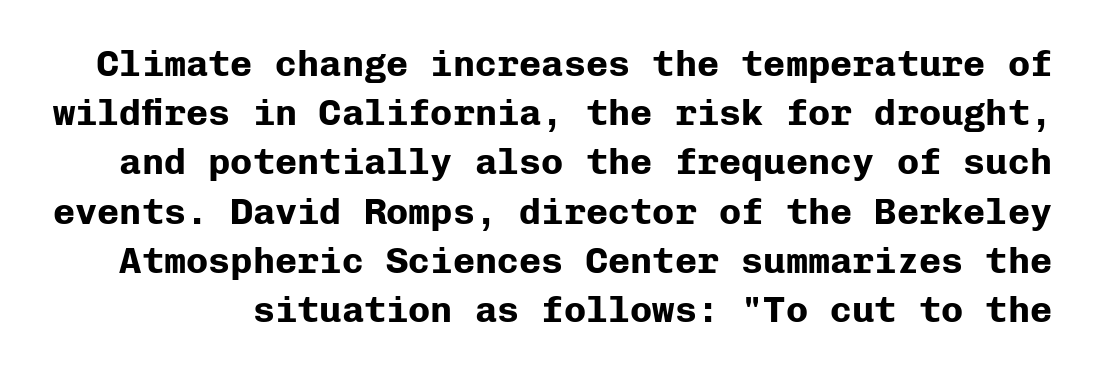
No word sits above an underline. This block has exactly the height ordinary leading produces. The sample has been set heavy, in full bold. Upright lettering throughout. The rendering keeps characters at their native spacing.
